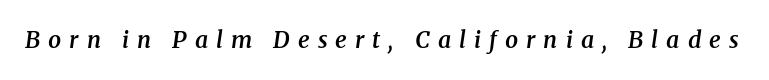
Q: Is the text bold? A: Semi-bold.
Q: Is the text italic (slanted)? A: Yes, it leans right by about 8 degrees.
Q: Is the text underlined? A: No.
Q: Is the spacing between letters normal or unusually wide? A: Unusually wide.
